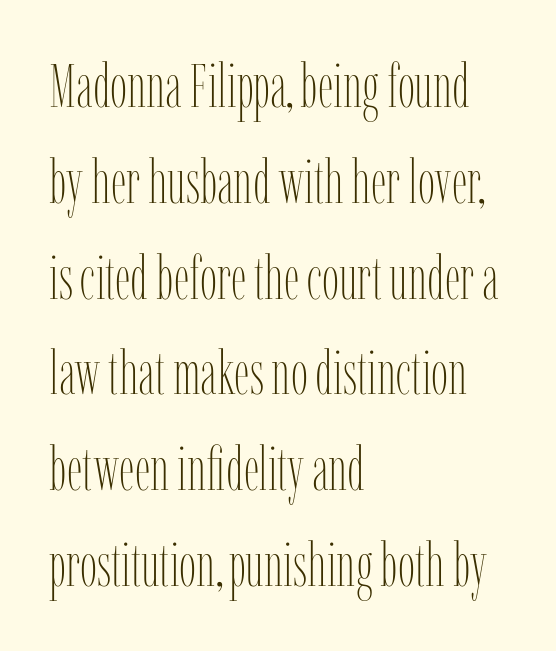
Q: Is the text bold? A: No.
Q: Is the text italic (slanted)? A: No, it is upright.
Q: Is the text underlined? A: No.
Q: How is the paragraph aligned? A: Left-aligned.
Q: Is the spacing between letters normal or unusually wide? A: Normal.
Q: Is the spacing between lines tight, normal or loose? A: Normal.
Q: Width (condensed, normal, or wide)? A: Condensed.
Q: Stroke contrast? A: Low.
Q: x-height? A: Medium.
Q: Monospaced? A: No.
